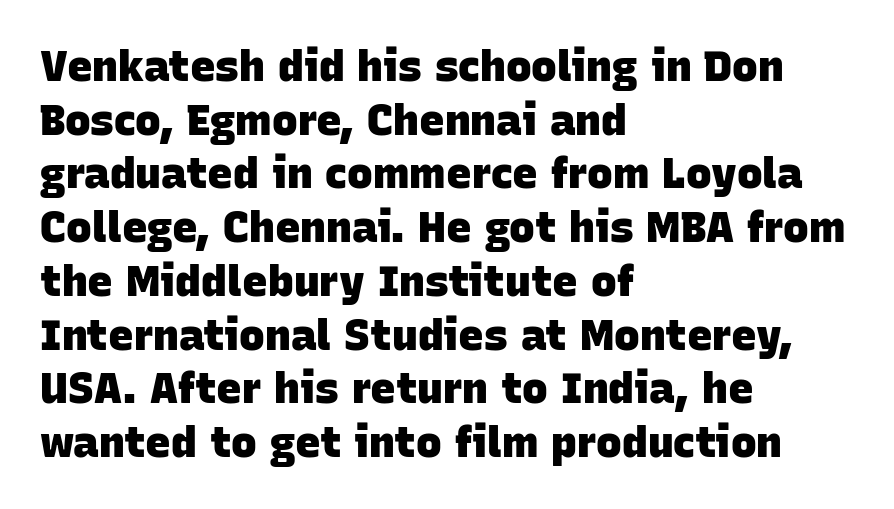
{"serif": "no", "bold": "yes", "weight": "heavy", "width": "normal", "stroke_contrast": "low", "x_height": "large", "monospaced": "no", "underline": "no", "align": "left", "line_spacing": "normal", "line_spacing_ratio": 1.25, "letter_spacing": "normal", "letter_spacing_em": 0.0, "glyph_px": 43}
